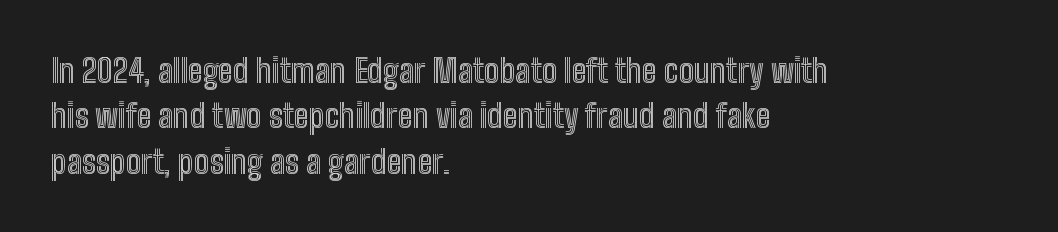
The tracking reads as untouched default to a designer's eye. The passage shown is not underscored anywhere. The font's upright variant was chosen for this text. Casual observation: everything's shoved over to the left. Varying glyph widths throughout — classic text-font behaviour.
